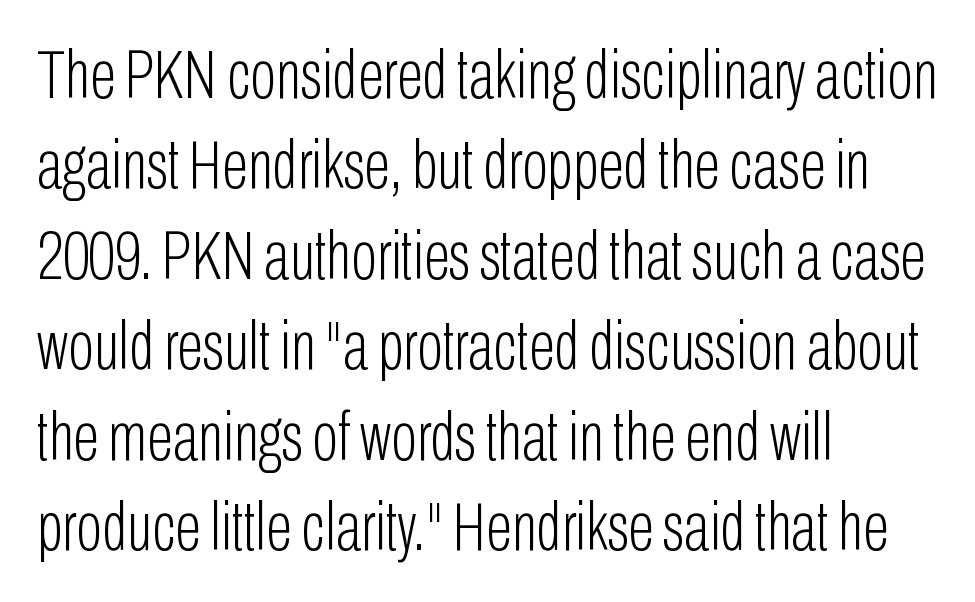
{"serif": "no", "italic": "no", "bold": "no", "weight": "light", "width": "condensed", "stroke_contrast": "low", "x_height": "medium", "monospaced": "no", "underline": "no", "align": "left", "line_spacing": "normal", "line_spacing_ratio": 1.31, "letter_spacing": "normal", "letter_spacing_em": 0.0, "glyph_px": 69}
